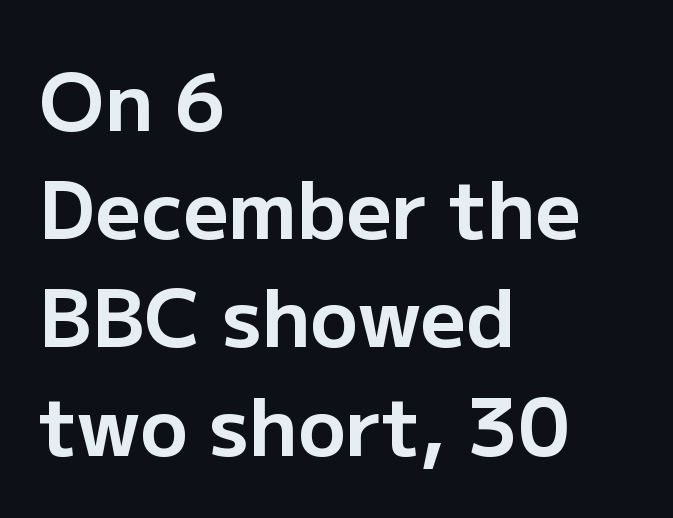
The image shows 79 px bold sans-serif type, upright; set left-aligned, normal line spacing (1.37x), normal letter spacing, not underlined; low stroke contrast and a medium x-height.
